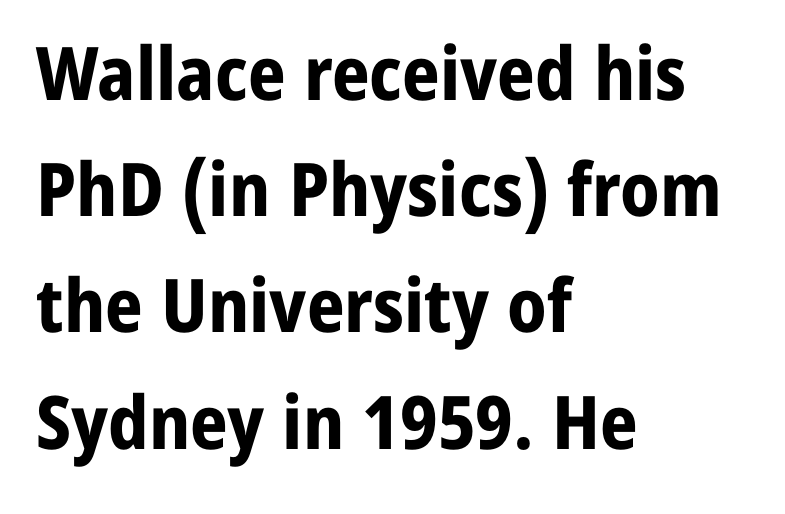
{"serif": "no", "italic": "no", "bold": "yes", "weight": "bold", "width": "normal", "stroke_contrast": "low", "x_height": "medium", "monospaced": "no", "underline": "no", "align": "left", "line_spacing": "normal", "line_spacing_ratio": 1.57, "letter_spacing": "normal", "letter_spacing_em": 0.0, "glyph_px": 74}
